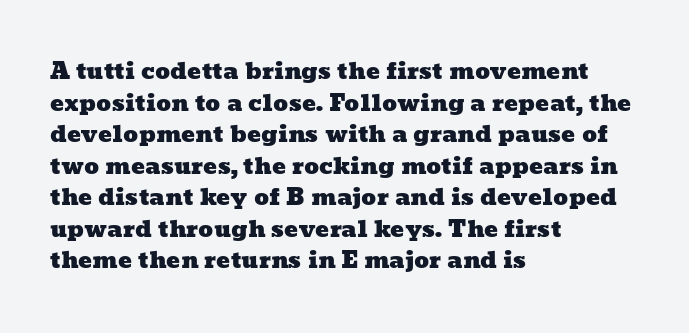
Q: Is the text underlined? A: No.
Q: How is the paragraph aligned? A: Left-aligned.
Q: Is the spacing between letters normal or unusually wide? A: Normal.
Q: Is the spacing between lines tight, normal or loose? A: Normal.
